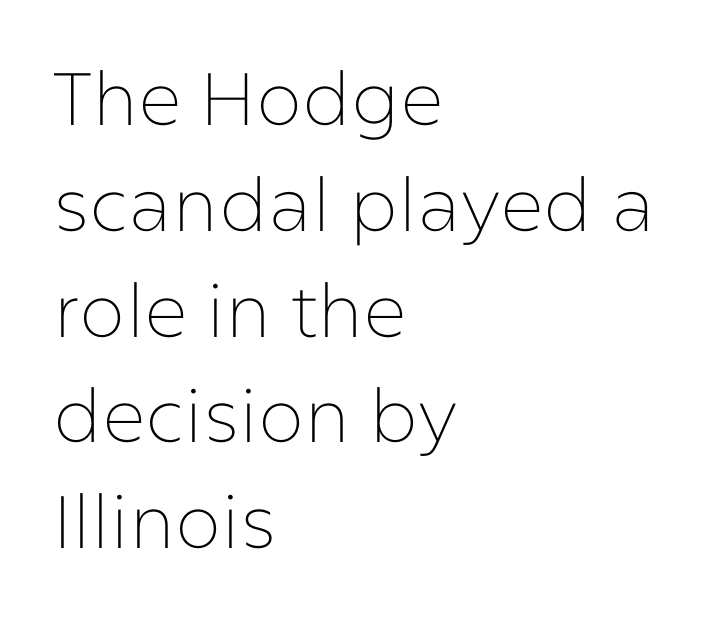
{"serif": "no", "italic": "no", "bold": "no", "weight": "thin", "width": "normal", "stroke_contrast": "low", "x_height": "medium", "monospaced": "no", "underline": "no", "align": "left", "line_spacing": "normal", "line_spacing_ratio": 1.43, "letter_spacing": "normal", "letter_spacing_em": 0.0, "glyph_px": 74}
